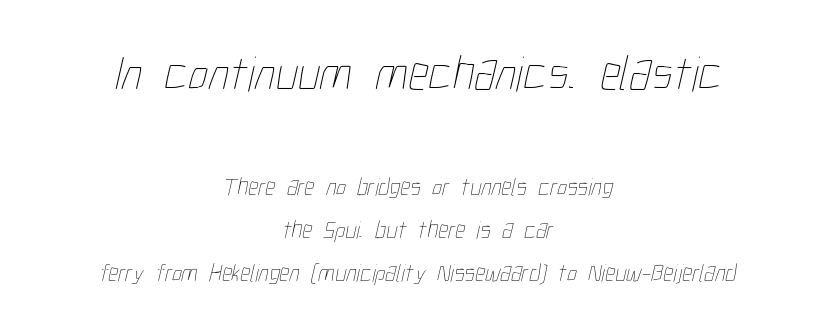
Letters rest on an invisible, unmarked baseline. The typesetting does not lean heavy: it is not bold. Between these two stacked blocks, the higher one wins on size. Compared with a flush-left layout, this one balances lines on the center instead. Proportional: the letters do not fall into vertical columns. A typesetter would call this zero additional tracking.
